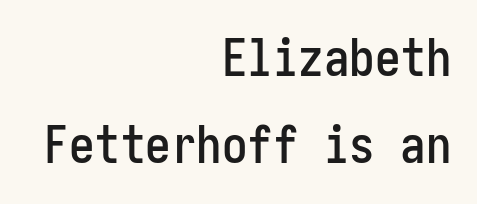
Typographically, this falls in the sans-serif category. A roman cut, with each character standing at attention. Line endings align vertically; line beginnings do not. The specimen omits any rule beneath the text block's lines. The gaps between neighbouring characters are ordinary and unremarkable.
